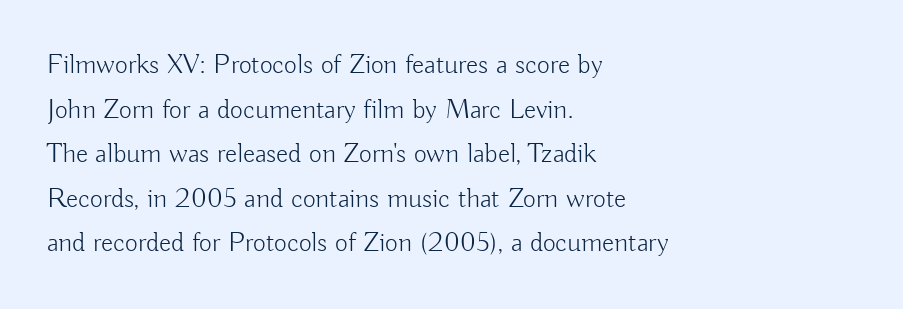
{"serif": "no", "italic": "no", "bold": "no", "weight": "light", "width": "normal", "stroke_contrast": "low", "x_height": "small", "monospaced": "no", "underline": "no", "align": "left", "line_spacing": "normal", "line_spacing_ratio": 1.59, "letter_spacing": "normal", "letter_spacing_em": 0.0, "glyph_px": 28}
